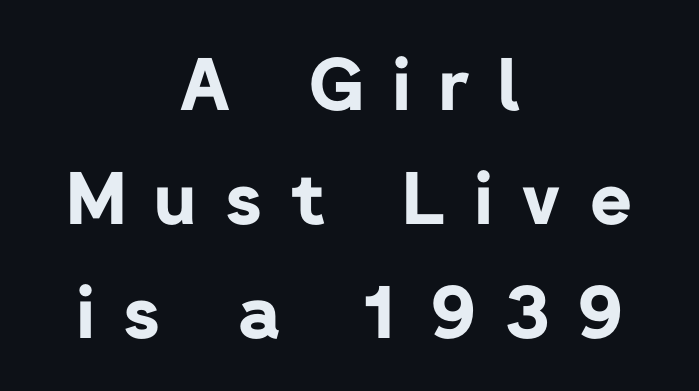
{"serif": "no", "italic": "no", "bold": "yes", "weight": "bold", "width": "normal", "stroke_contrast": "low", "x_height": "medium", "monospaced": "no", "underline": "no", "align": "center", "line_spacing": "normal", "line_spacing_ratio": 1.58, "letter_spacing": "wide", "letter_spacing_em": 0.4, "glyph_px": 72}
